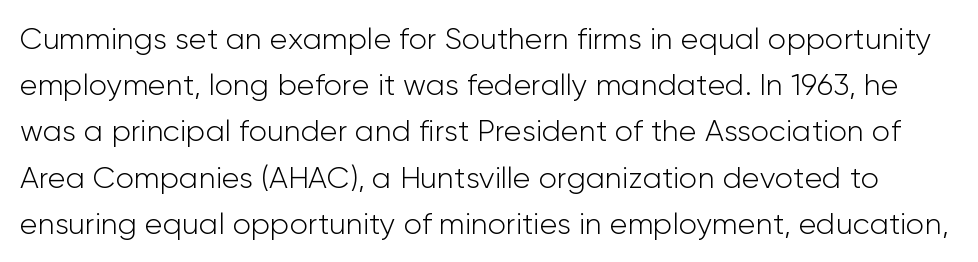
The image shows 30 px light sans-serif type, upright; set normal line spacing (1.54x), normal letter spacing, not underlined; low stroke contrast and a medium x-height.
